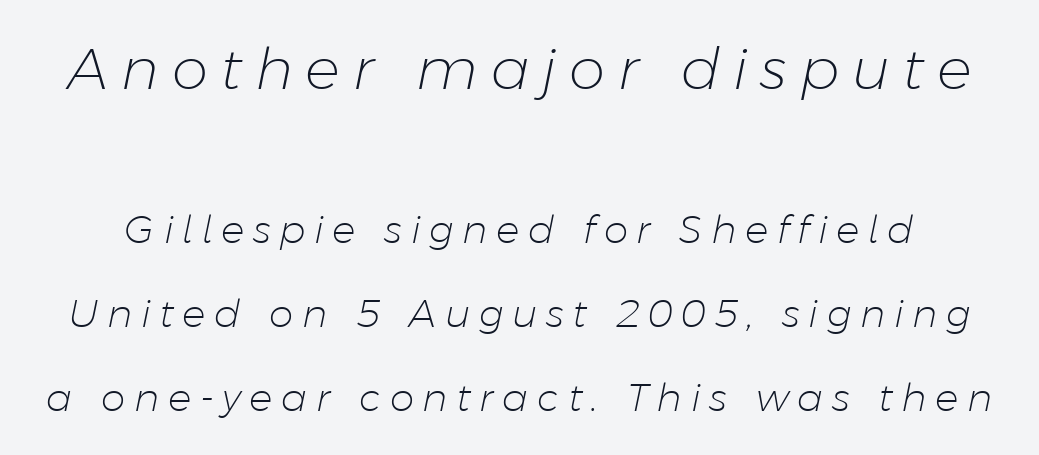
The image shows 58 px light type, italic (leaning right); set loose line spacing (2.16x), unusually wide letter spacing (+0.22 em), not underlined; the first (top) block is 1.49x larger; low stroke contrast and a medium x-height.
